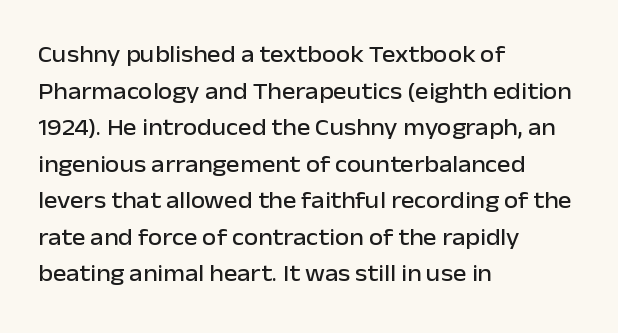
Q: Is the text italic (slanted)? A: No, it is upright.
Q: Is the text underlined? A: No.
Q: How is the paragraph aligned? A: Left-aligned.
Q: Is the spacing between letters normal or unusually wide? A: Normal.
Q: Is the spacing between lines tight, normal or loose? A: Normal.
